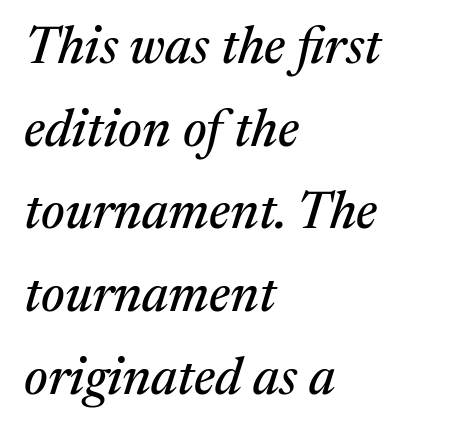
All the whitespace from short lines collects on the right. Spacing verdict: proportional, widths tailored to each character. Glance below the letters and you will spot only blank space. The whole block is typeset with a tilt.
